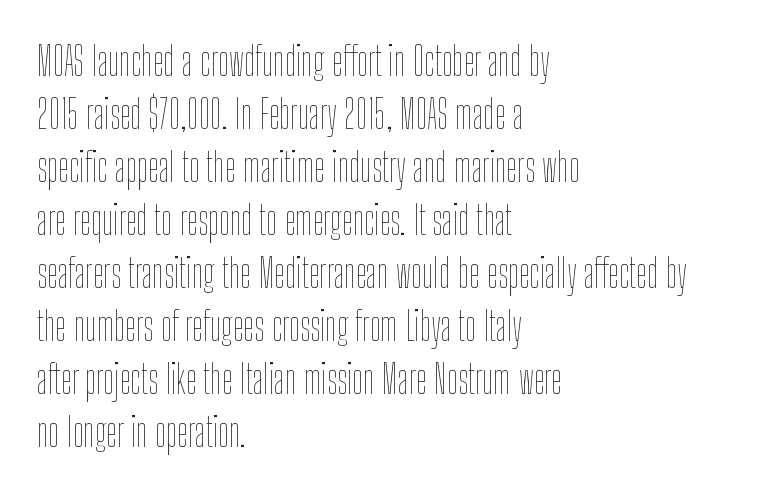
{"italic": "no", "bold": "no", "weight": "thin", "width": "condensed", "stroke_contrast": "low", "x_height": "medium", "monospaced": "no", "underline": "no", "align": "left", "line_spacing": "normal", "line_spacing_ratio": 1.36, "letter_spacing": "normal", "letter_spacing_em": 0.0, "glyph_px": 39}
